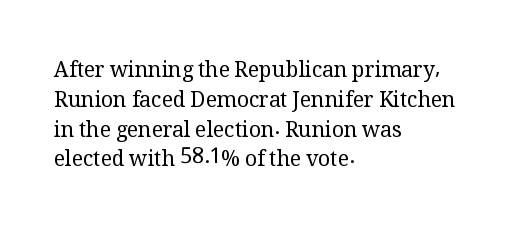
Q: Is the text bold? A: No.
Q: Is the text italic (slanted)? A: No, it is upright.
Q: Is the text underlined? A: No.
Q: How is the paragraph aligned? A: Left-aligned.
Q: Is the spacing between letters normal or unusually wide? A: Normal.
Q: Is the spacing between lines tight, normal or loose? A: Normal.
